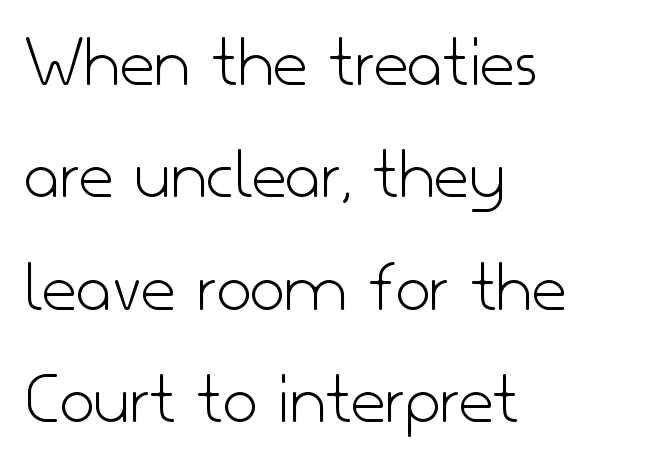
The image shows 76 px light sans-serif type, upright; set left-aligned, normal line spacing (1.48x), normal letter spacing, not underlined; low stroke contrast and a small x-height.
